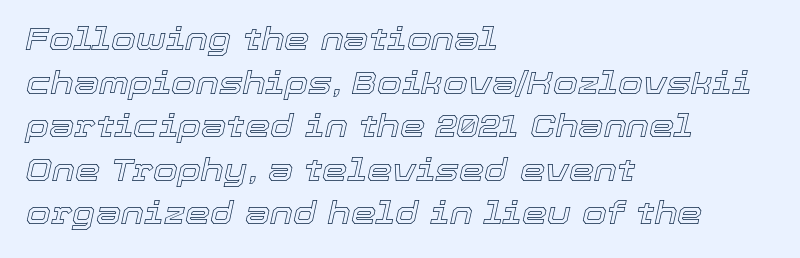
The image shows 32 px text type, italic (leaning right); set left-aligned, normal line spacing (1.36x), normal letter spacing, not underlined; a medium x-height.
